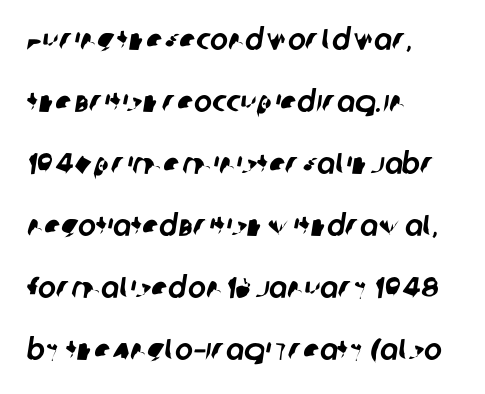
The image shows 30 px sans-serif type; set left-aligned, loose line spacing (2.07x), normal letter spacing, not underlined; low stroke contrast and a large x-height.
